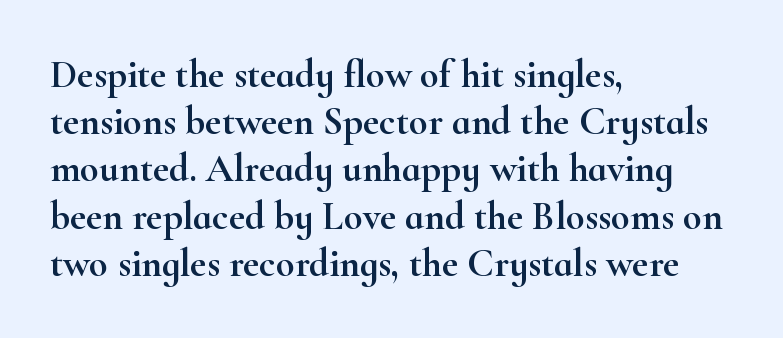
Nobody touched the tracking dial on this one. The axis of the letterforms is exactly vertical. The words here are not underlined. Note the varied advance widths — an 'i' is clearly narrower than an 'm'. Observe the serifs anchoring each vertical stroke in this sample. Typeset ragged right — the left edge is the straight one.
